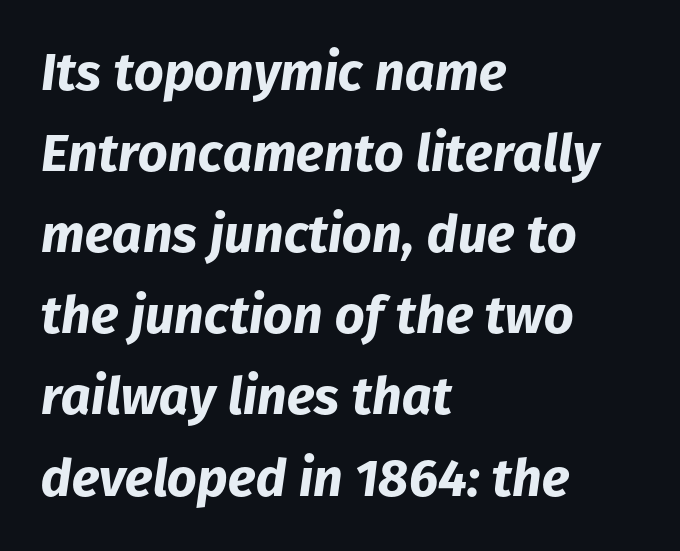
Q: Is the text bold? A: Yes.
Q: Is the text italic (slanted)? A: Yes, it leans right by about 8 degrees.
Q: Is the text underlined? A: No.
Q: How is the paragraph aligned? A: Left-aligned.
Q: Is the spacing between letters normal or unusually wide? A: Normal.
Q: Is the spacing between lines tight, normal or loose? A: Normal.
Q: Width (condensed, normal, or wide)? A: Normal.
Q: Stroke contrast? A: Low.
Q: x-height? A: Medium.
Q: Monospaced? A: No.
